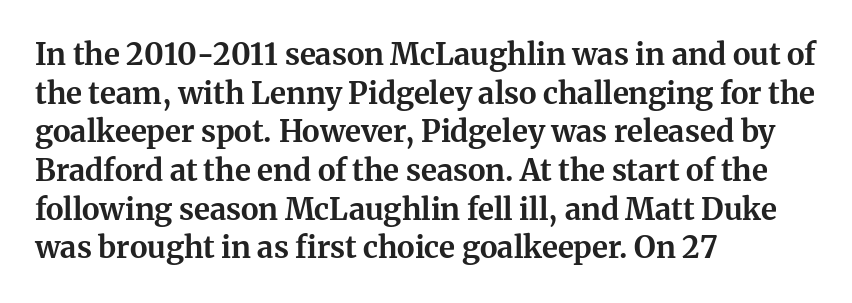
Letterform terminals end in serifs throughout the passage. The rendering anchors every line to the left-hand side. Short note: letters normally spaced. Looks like regular typesetting: each glyph gets only the width it needs. This is heavy type, rendered in bold.
